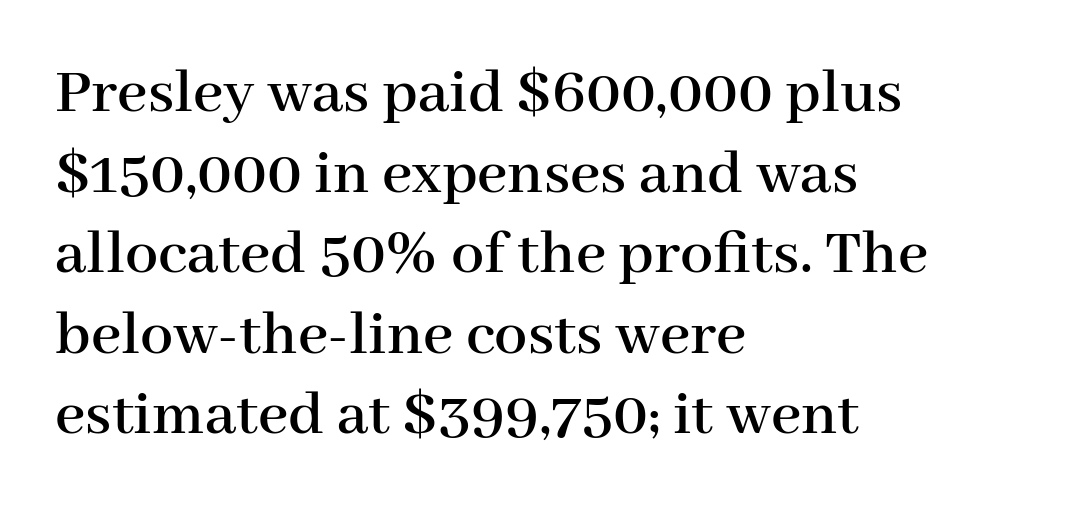
The gaps between neighbouring characters are ordinary and unremarkable. Has an underline been added? It has not. Small tapered or slab feet sit at the stroke ends, so this counts as serif. The letters advance in unequal steps, a hallmark of proportional type. Characters remain perfectly vertical along every line. Does the copy run flush right? No — it runs flush left.
